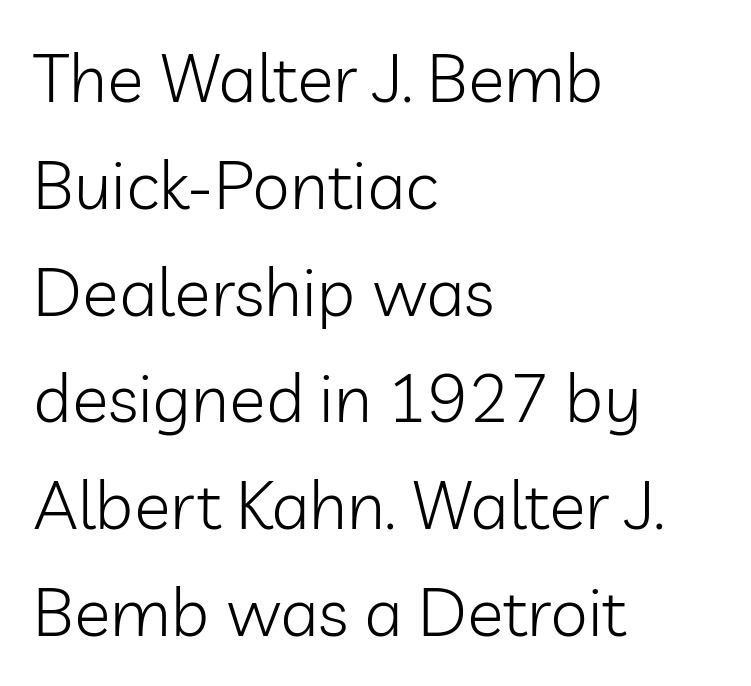
{"serif": "no", "italic": "no", "bold": "no", "weight": "light", "width": "normal", "stroke_contrast": "low", "x_height": "medium", "monospaced": "no", "underline": "no", "align": "left", "line_spacing": "normal", "line_spacing_ratio": 1.57, "letter_spacing": "normal", "letter_spacing_em": 0.0, "glyph_px": 68}
